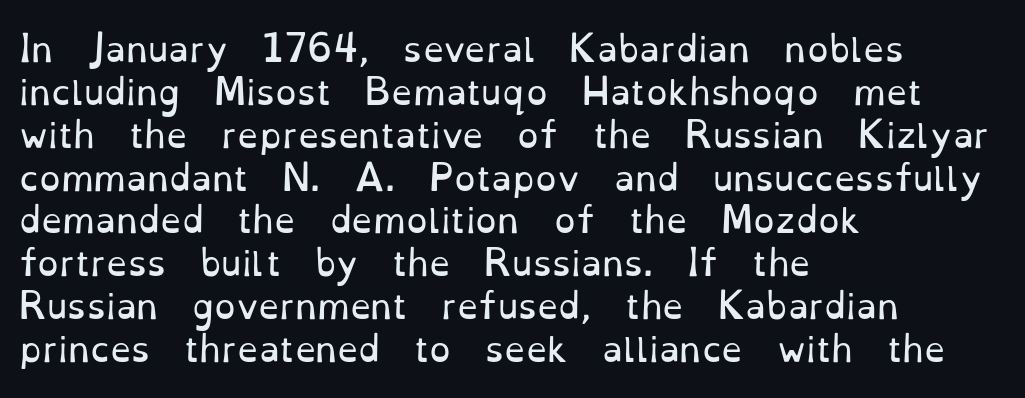
{"italic": "no", "bold": "no", "weight": "regular", "width": "normal", "stroke_contrast": "low", "x_height": "small", "monospaced": "no", "underline": "no", "align": "left", "line_spacing": "normal", "line_spacing_ratio": 1.26, "letter_spacing": "normal", "letter_spacing_em": 0.0, "glyph_px": 34}
